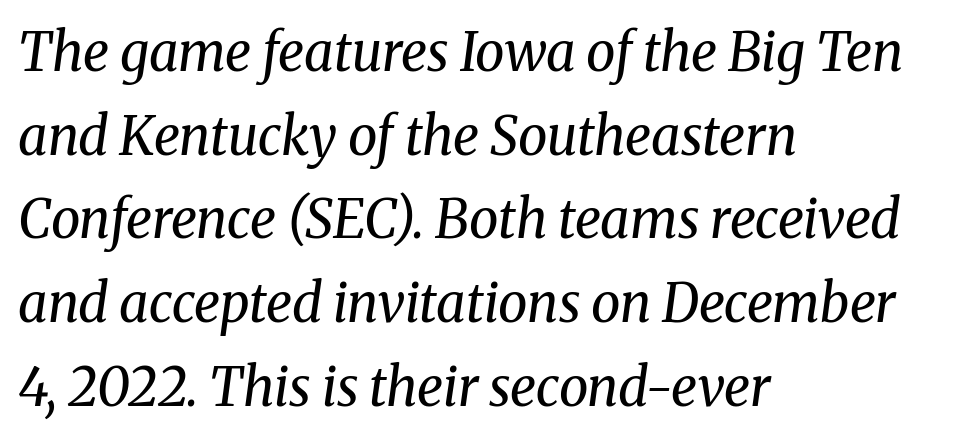
The image shows 53 px regular-weight serif type, italic (leaning right); set left-aligned, normal line spacing (1.58x), normal letter spacing, not underlined; medium stroke contrast and a medium x-height.
